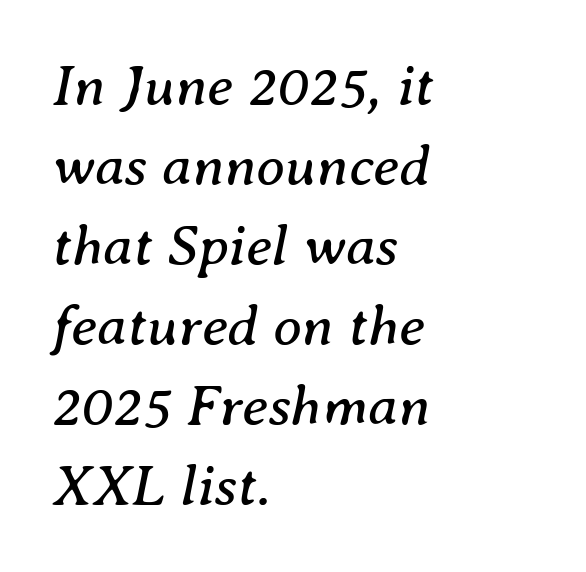
This sample is left-justified, so line endings fall wherever the words run out. Any mark beneath the type? The region is blank. Reading down the column, the eye jumps a familiar distance to each next line. How are the letters spaced? Ordinarily, with no added tracking. Note: serifs present on the glyphs.
